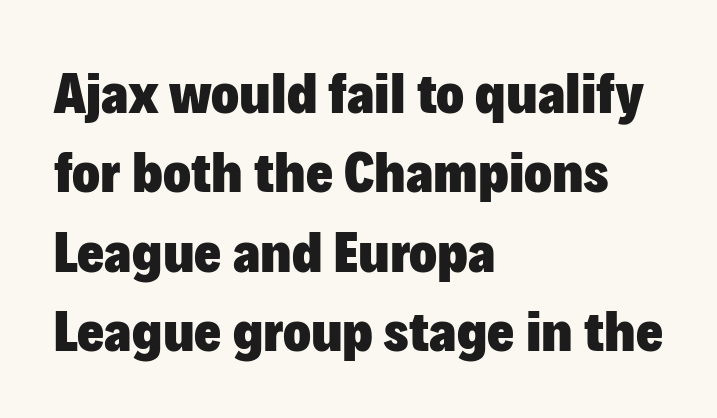
{"serif": "no", "italic": "no", "bold": "yes", "weight": "heavy", "width": "normal", "stroke_contrast": "low", "x_height": "medium", "monospaced": "no", "underline": "no", "align": "left", "line_spacing": "normal", "line_spacing_ratio": 1.37, "letter_spacing": "normal", "letter_spacing_em": 0.0, "glyph_px": 58}
